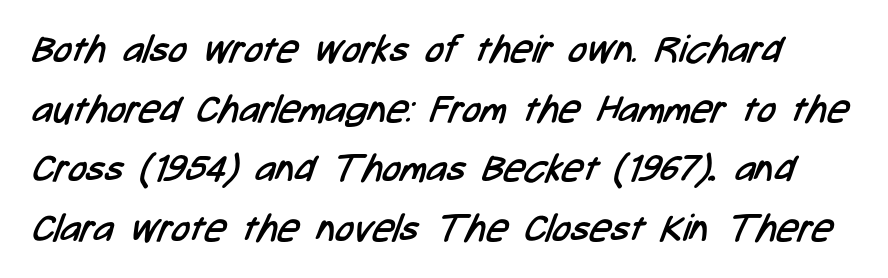
Does the leading feel generous? No, just average. Plain, unruled lines of type. Typographically, this falls in the sans-serif category. Observe the ordinary spacing: letters are neighbours, not strangers.
